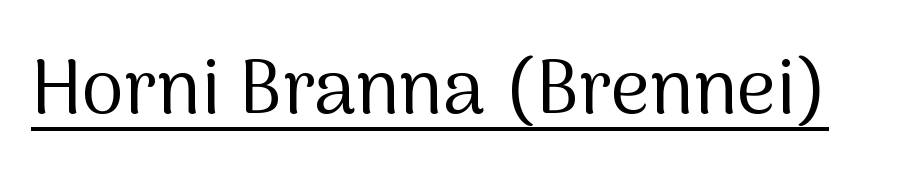
Q: Is the text bold? A: No.
Q: Is the text italic (slanted)? A: No, it is upright.
Q: Is the typeface a serif or a sans-serif typeface? A: Sans-serif.
Q: Is the text underlined? A: Yes.
Q: Is the spacing between letters normal or unusually wide? A: Normal.
Q: Width (condensed, normal, or wide)? A: Normal.
Q: Stroke contrast? A: Medium.
Q: x-height? A: Medium.
Q: Monospaced? A: No.
